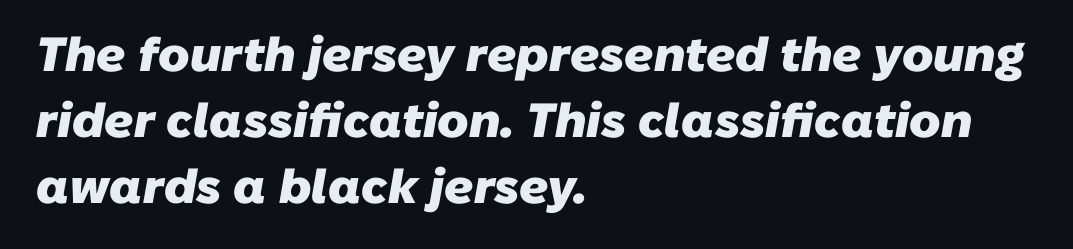
{"serif": "no", "bold": "yes", "weight": "heavy", "width": "normal", "stroke_contrast": "low", "x_height": "medium", "monospaced": "no", "underline": "no", "align": "left", "line_spacing": "normal", "line_spacing_ratio": 1.37, "letter_spacing": "normal", "letter_spacing_em": 0.0, "glyph_px": 48}
